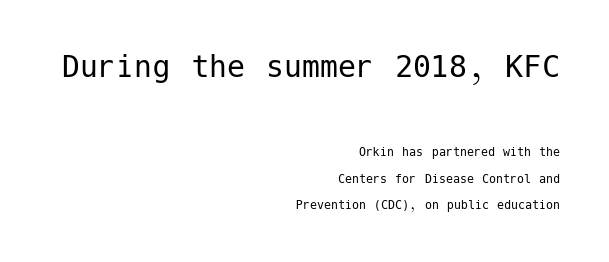
Q: Is the text bold? A: No.
Q: Is the text italic (slanted)? A: No, it is upright.
Q: Is the typeface a serif or a sans-serif typeface? A: Sans-serif.
Q: Is the text underlined? A: No.
Q: How is the paragraph aligned? A: Right-aligned.
Q: Is the spacing between letters normal or unusually wide? A: Normal.
Q: Which block of text is set in a larger size, the first (top) or the second (bottom)? A: The first (top) one.
Q: Width (condensed, normal, or wide)? A: Normal.
Q: Stroke contrast? A: Low.
Q: x-height? A: Medium.
